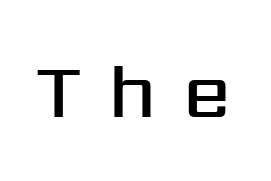
{"serif": "no", "italic": "no", "bold": "semi", "weight": "semibold", "width": "normal", "stroke_contrast": "medium", "x_height": "medium", "monospaced": "no", "underline": "no", "letter_spacing": "wide", "letter_spacing_em": 0.36, "glyph_px": 76}
